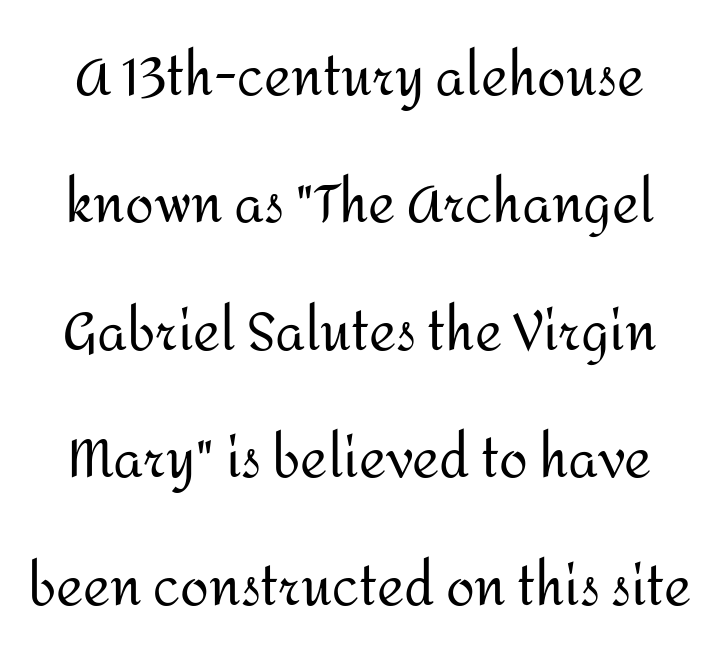
{"serif": "no", "italic": "no", "bold": "no", "weight": "regular", "width": "normal", "stroke_contrast": "medium", "x_height": "medium", "monospaced": "no", "underline": "no", "line_spacing": "loose", "line_spacing_ratio": 2.45, "letter_spacing": "normal", "letter_spacing_em": 0.0, "glyph_px": 52}
